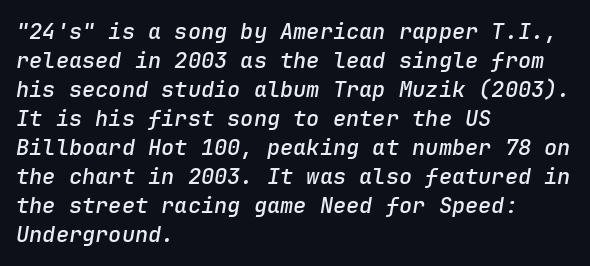
{"italic": "yes", "lean": "right", "slant_degrees": 9, "bold": "semi", "underline": "no", "align": "left", "line_spacing": "normal", "line_spacing_ratio": 1.32, "letter_spacing": "normal", "letter_spacing_em": 0.0, "glyph_px": 22}
